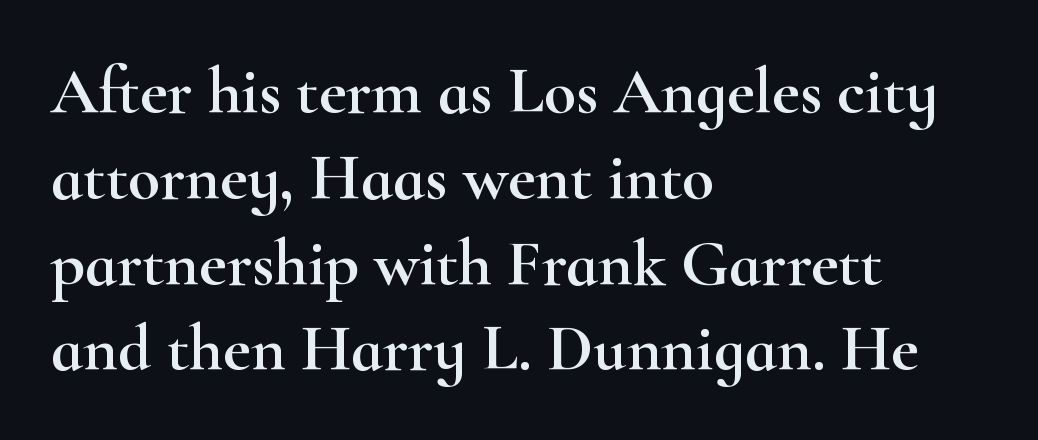
{"serif": "yes", "italic": "no", "width": "wide", "stroke_contrast": "high", "x_height": "small", "monospaced": "no", "underline": "no", "align": "left", "line_spacing": "normal", "line_spacing_ratio": 1.3, "letter_spacing": "normal", "letter_spacing_em": 0.0, "glyph_px": 66}
